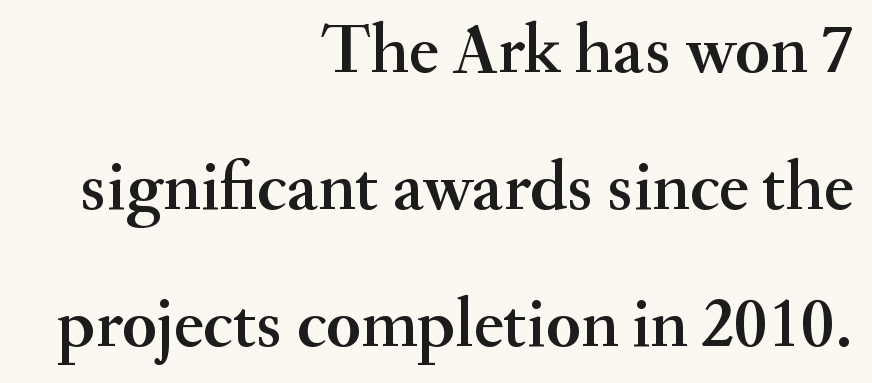
Q: Is the text italic (slanted)? A: No, it is upright.
Q: Is the typeface a serif or a sans-serif typeface? A: Serif.
Q: Is the text underlined? A: No.
Q: How is the paragraph aligned? A: Right-aligned.
Q: Is the spacing between letters normal or unusually wide? A: Normal.
Q: Is the spacing between lines tight, normal or loose? A: Loose.
Q: Width (condensed, normal, or wide)? A: Normal.
Q: Stroke contrast? A: Medium.
Q: x-height? A: Small.
Q: Monospaced? A: No.
